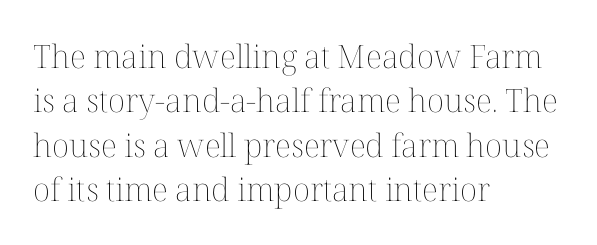
Leading matches the norm, producing a regular column. Italic? Not at all — the glyphs are vertical. Alignment: flush left. In terms of letterspacing, this is plain default setting. Each row of text sits above clean, open space.
